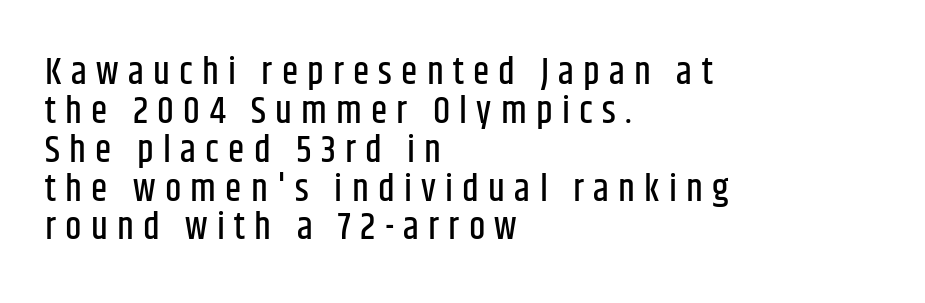
The image shows 37 px condensed sans-serif type, upright; set left-aligned, tight line spacing (1.05x), unusually wide letter spacing (+0.25 em), not underlined; low stroke contrast and a large x-height.
